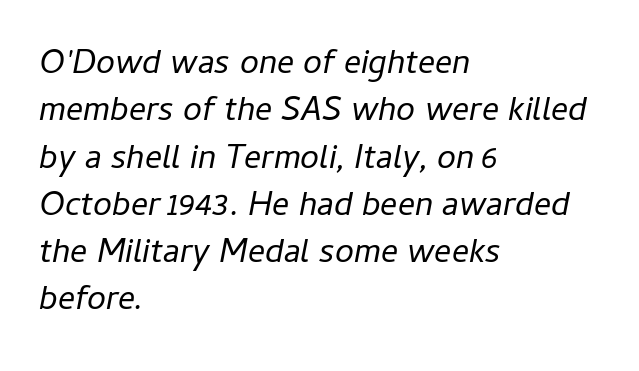
Q: Is the text bold? A: No.
Q: Is the text italic (slanted)? A: Yes, it leans right by about 11 degrees.
Q: Is the text underlined? A: No.
Q: How is the paragraph aligned? A: Left-aligned.
Q: Is the spacing between letters normal or unusually wide? A: Normal.
Q: Is the spacing between lines tight, normal or loose? A: Normal.
Q: Width (condensed, normal, or wide)? A: Normal.
Q: Stroke contrast? A: Low.
Q: x-height? A: Medium.
Q: Monospaced? A: No.
